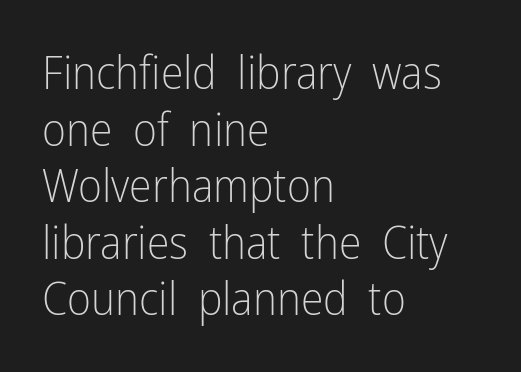
{"serif": "no", "italic": "no", "bold": "no", "weight": "light", "width": "condensed", "stroke_contrast": "low", "x_height": "medium", "monospaced": "no", "underline": "no", "align": "left", "line_spacing_ratio": 1.23, "letter_spacing": "normal", "letter_spacing_em": 0.0, "glyph_px": 46}
